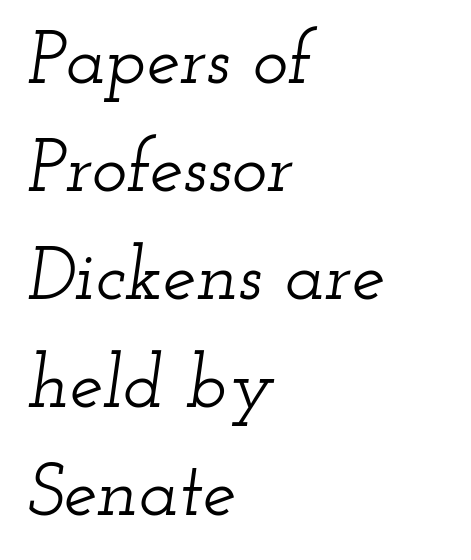
{"serif": "yes", "italic": "yes", "lean": "right", "slant_degrees": 12, "width": "wide", "stroke_contrast": "low", "x_height": "small", "monospaced": "no", "underline": "no", "align": "left", "line_spacing": "normal", "line_spacing_ratio": 1.44, "letter_spacing": "normal", "letter_spacing_em": 0.0, "glyph_px": 75}
